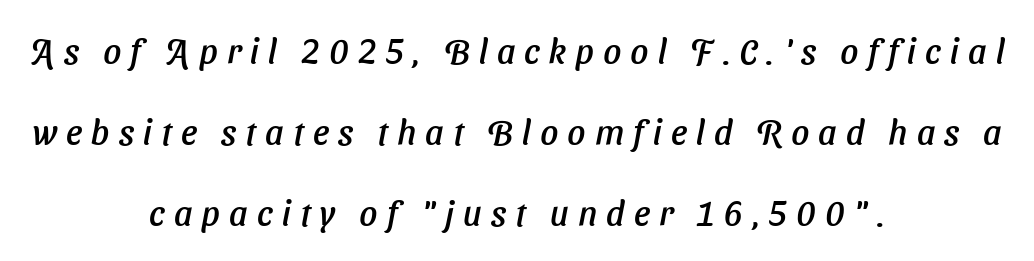
Q: Is the typeface a serif or a sans-serif typeface? A: Serif.
Q: Is the text underlined? A: No.
Q: How is the paragraph aligned? A: Centered.
Q: Is the spacing between letters normal or unusually wide? A: Unusually wide.
Q: Is the spacing between lines tight, normal or loose? A: Loose.
Q: Width (condensed, normal, or wide)? A: Normal.
Q: Stroke contrast? A: Low.
Q: x-height? A: Medium.
Q: Monospaced? A: No.
